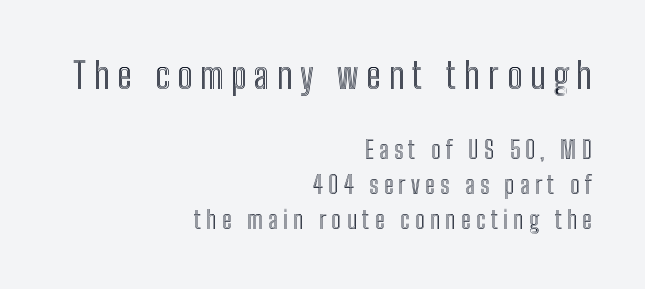
This rendering widens character spacing well past its baseline value. Varying glyph widths throughout — classic text-font behaviour. Leftover space on each line is placed entirely before the opening word. Summary of vertical rhythm: regular, with standard interline spacing. Posture: vertical.
